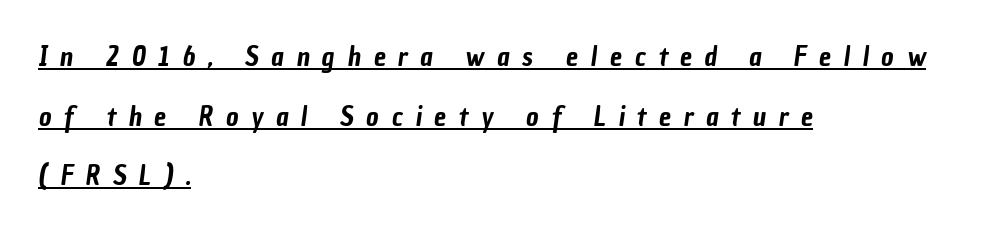
Q: Is the text underlined? A: Yes.
Q: How is the paragraph aligned? A: Left-aligned.
Q: Is the spacing between letters normal or unusually wide? A: Unusually wide.
Q: Is the spacing between lines tight, normal or loose? A: Loose.
